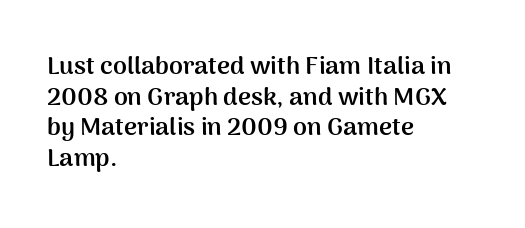
{"italic": "no", "bold": "yes", "underline": "no", "align": "left", "line_spacing_ratio": 1.23, "letter_spacing": "normal", "letter_spacing_em": 0.0, "glyph_px": 25}
